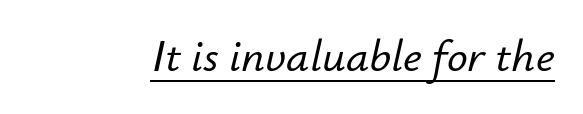
Tracking value appears to be zero — textbook default spacing. The lettering is marked with a stroke running underneath it. You could not count columns in this text — the font is proportionally spaced. If you drew a line through each stem, it would be angled.
